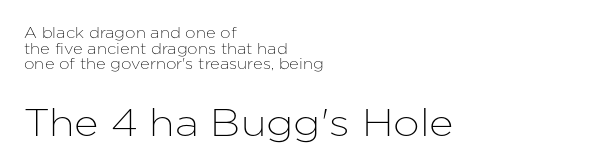
{"serif": "no", "italic": "no", "width": "normal", "stroke_contrast": "low", "x_height": "medium", "monospaced": "no", "underline": "no", "align": "left", "line_spacing": "tight", "line_spacing_ratio": 1.05, "letter_spacing": "normal", "letter_spacing_em": 0.0, "larger_block": "second", "size_ratio": 2.53, "glyph_px": 38}
